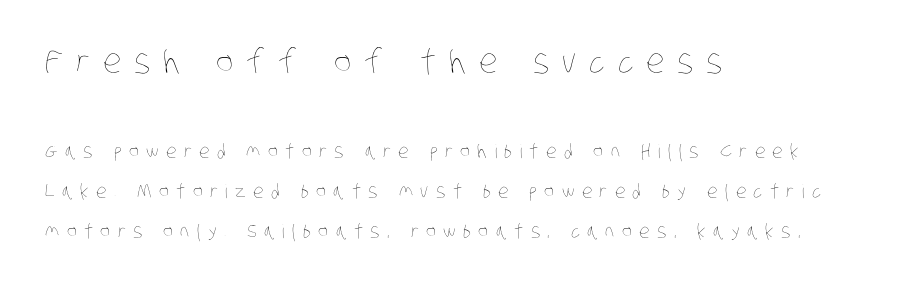
{"bold": "no", "weight": "thin", "width": "condensed", "stroke_contrast": "low", "x_height": "large", "monospaced": "no", "underline": "no", "align": "left", "line_spacing": "loose", "line_spacing_ratio": 2.11, "letter_spacing": "wide", "letter_spacing_em": 0.39, "larger_block": "first", "size_ratio": 1.74, "glyph_px": 33}
